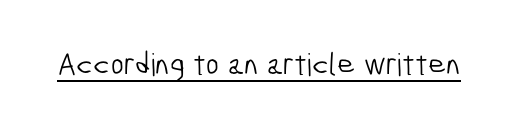
Nothing sits at the stroke ends, so this counts as sans-serif. Weight class: somewhere from thin through regular. What stands out about the letter spacing? Nothing — it is the standard amount. What decoration does the sample have? An underline. Varying glyph widths throughout — classic text-font behaviour.
